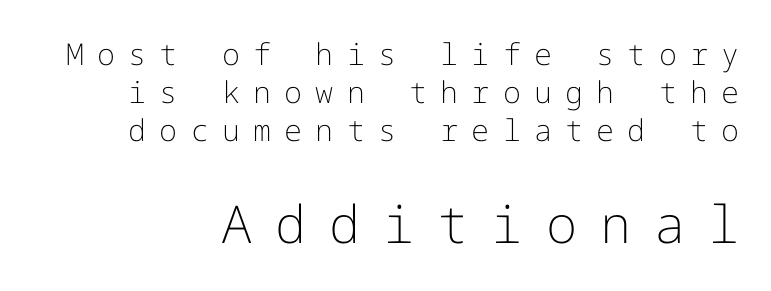
How would I describe the line gaps? Plain and ordinary. How are the letters spaced? Widely, with obvious added tracking. The axis of the letterforms is exactly vertical. The designer gave the closing block more size than the opening block.
